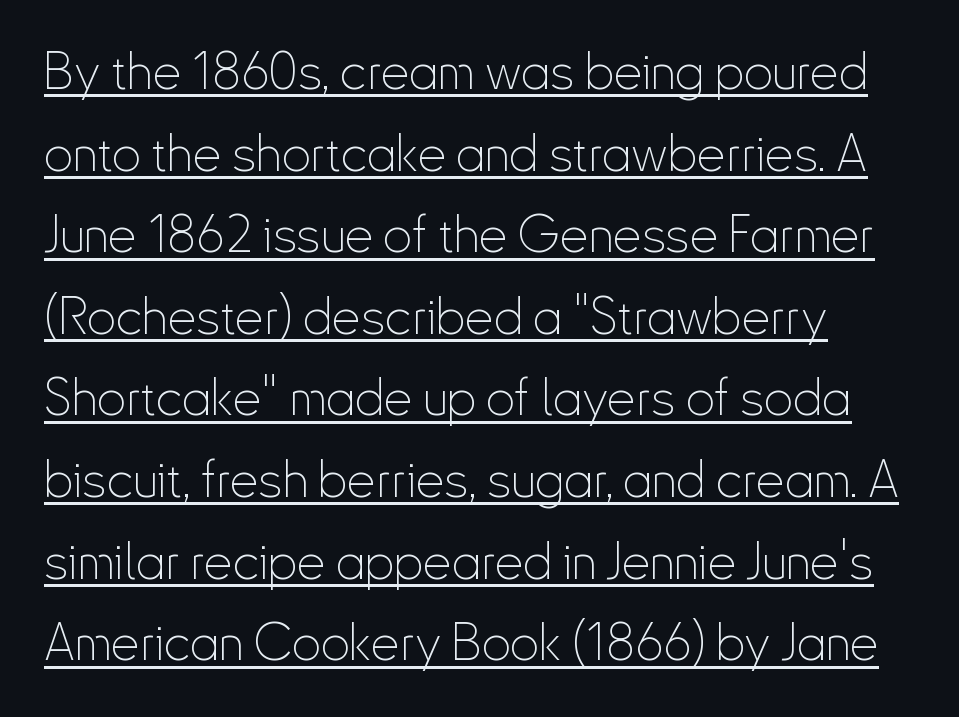
{"serif": "no", "italic": "no", "bold": "no", "weight": "thin", "width": "condensed", "stroke_contrast": "low", "x_height": "small", "monospaced": "no", "underline": "yes", "align": "left", "line_spacing": "normal", "line_spacing_ratio": 1.6, "letter_spacing": "normal", "letter_spacing_em": 0.0, "glyph_px": 51}
